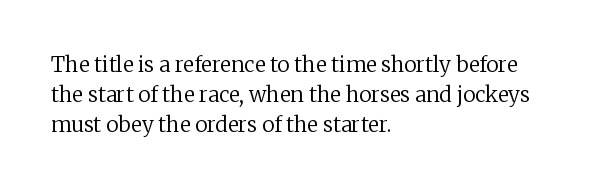
The image shows 21 px text type, upright; set left-aligned, normal line spacing (1.42x), normal letter spacing, not underlined.
